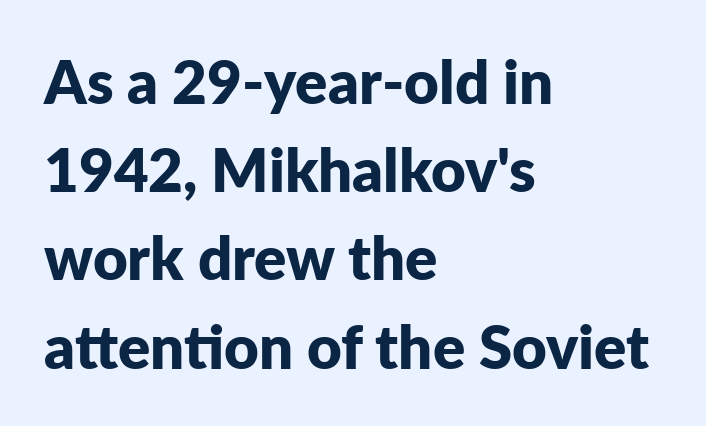
{"serif": "no", "italic": "no", "bold": "yes", "weight": "bold", "width": "normal", "stroke_contrast": "low", "x_height": "medium", "monospaced": "no", "underline": "no", "align": "left", "line_spacing": "normal", "line_spacing_ratio": 1.47, "letter_spacing": "normal", "letter_spacing_em": 0.0, "glyph_px": 60}
